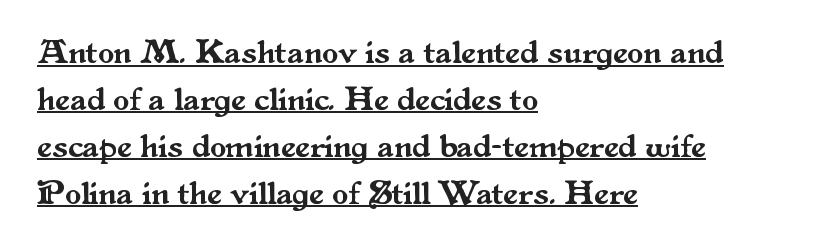
The image shows 33 px serif type, upright; set left-aligned, normal line spacing (1.42x), normal letter spacing, underlined; medium stroke contrast and a small x-height.
